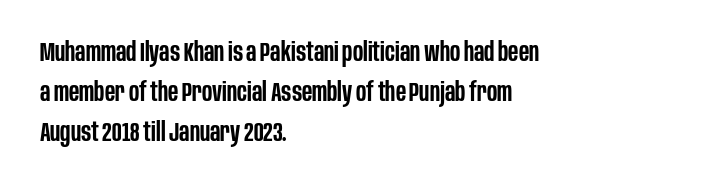
The image shows 26 px text type, upright; set left-aligned, normal line spacing (1.54x), normal letter spacing, not underlined.
